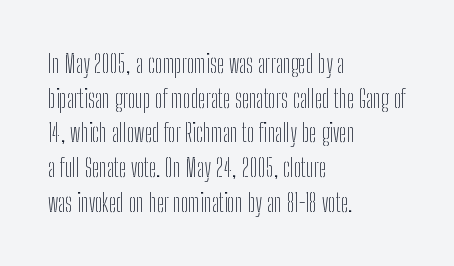
The letters stand straight up with perfectly vertical stems. The typesetter chose a ragged-right arrangement here. What's the leading like? Ordinary, nothing unusual. Nothing unusual about the tracking: characters are spaced as the font intends. Is the stroke heavy? The answer is a plain regular-or-lighter.
